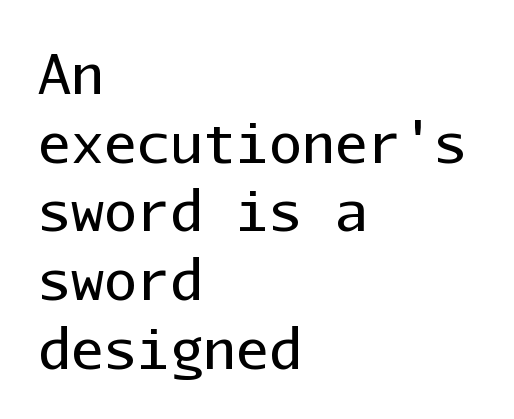
{"serif": "no", "italic": "no", "bold": "no", "weight": "regular", "width": "normal", "stroke_contrast": "low", "x_height": "medium", "monospaced": "yes", "underline": "no", "align": "left", "line_spacing": "normal", "line_spacing_ratio": 1.25, "letter_spacing": "normal", "letter_spacing_em": 0.0, "glyph_px": 55}
